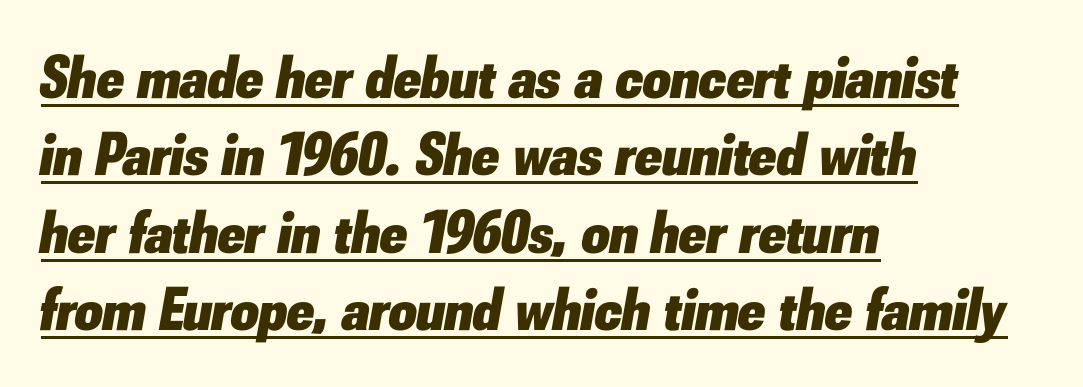
{"italic": "yes", "lean": "right", "slant_degrees": 10, "bold": "yes", "weight": "heavy", "width": "normal", "stroke_contrast": "low", "x_height": "small", "monospaced": "no", "underline": "yes", "align": "left", "line_spacing": "normal", "line_spacing_ratio": 1.27, "letter_spacing": "normal", "letter_spacing_em": 0.0, "glyph_px": 61}
